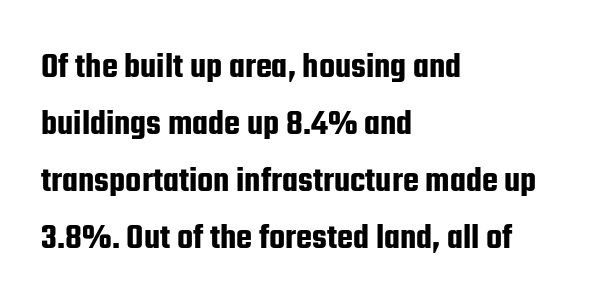
{"serif": "no", "italic": "no", "width": "condensed", "stroke_contrast": "low", "x_height": "medium", "monospaced": "no", "underline": "no", "align": "left", "line_spacing": "normal", "line_spacing_ratio": 1.54, "letter_spacing": "normal", "letter_spacing_em": 0.0, "glyph_px": 37}
